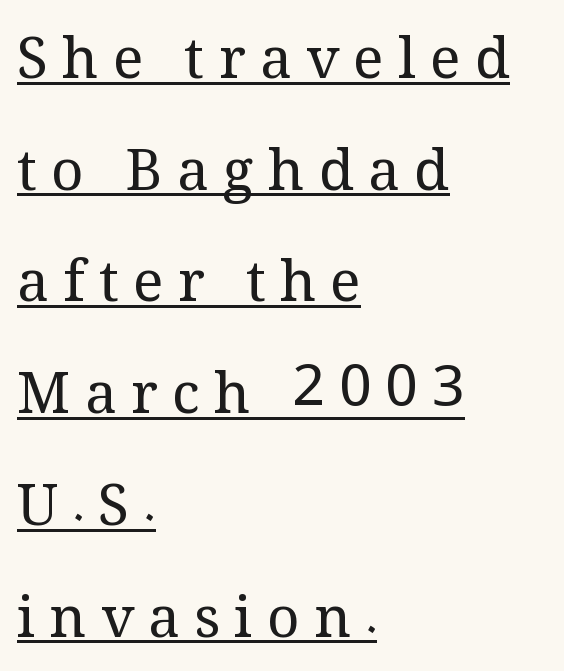
Q: Is the text bold? A: No.
Q: Is the text italic (slanted)? A: No, it is upright.
Q: Is the typeface a serif or a sans-serif typeface? A: Serif.
Q: Is the text underlined? A: Yes.
Q: How is the paragraph aligned? A: Left-aligned.
Q: Is the spacing between letters normal or unusually wide? A: Unusually wide.
Q: Is the spacing between lines tight, normal or loose? A: Loose.
Q: Width (condensed, normal, or wide)? A: Normal.
Q: Stroke contrast? A: Medium.
Q: x-height? A: Medium.
Q: Monospaced? A: No.
